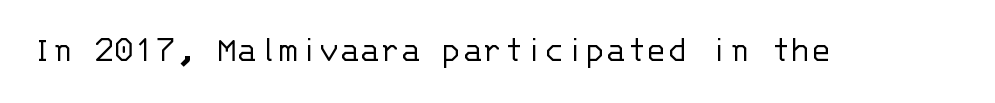
Q: Is the text bold? A: No.
Q: Is the text italic (slanted)? A: No, it is upright.
Q: Is the typeface a serif or a sans-serif typeface? A: Sans-serif.
Q: Is the text underlined? A: No.
Q: Is the spacing between letters normal or unusually wide? A: Normal.
Q: Width (condensed, normal, or wide)? A: Normal.
Q: Stroke contrast? A: Low.
Q: x-height? A: Large.
Q: Monospaced? A: Yes.
